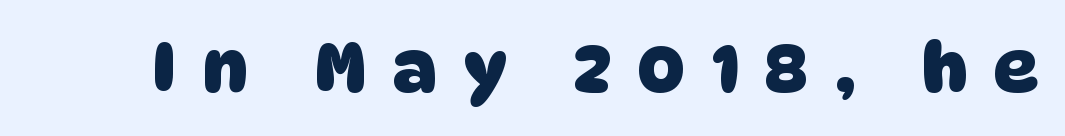
The image shows 68 px heavy sans-serif type; set unusually wide letter spacing (+0.4 em), not underlined; low stroke contrast and a large x-height.
